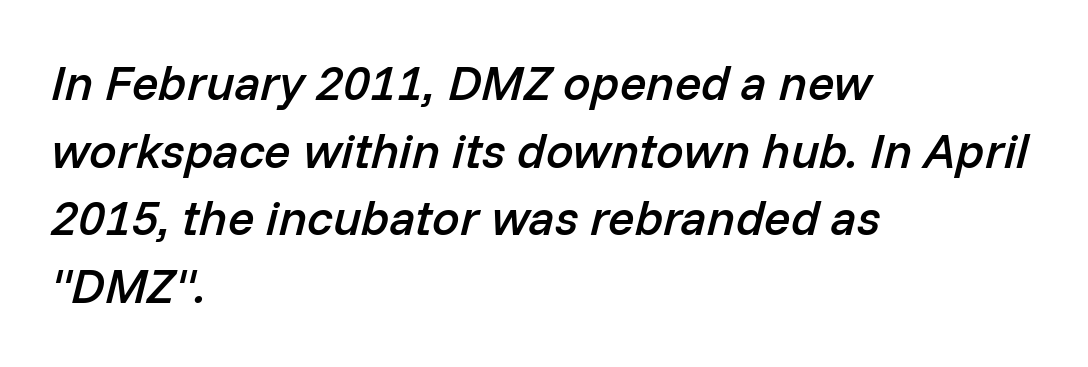
Q: Is the text bold? A: Semi-bold.
Q: Is the text italic (slanted)? A: Yes, it leans right by about 14 degrees.
Q: Is the text underlined? A: No.
Q: How is the paragraph aligned? A: Left-aligned.
Q: Is the spacing between letters normal or unusually wide? A: Normal.
Q: Is the spacing between lines tight, normal or loose? A: Normal.
Q: Width (condensed, normal, or wide)? A: Normal.
Q: Stroke contrast? A: Low.
Q: x-height? A: Medium.
Q: Monospaced? A: No.
